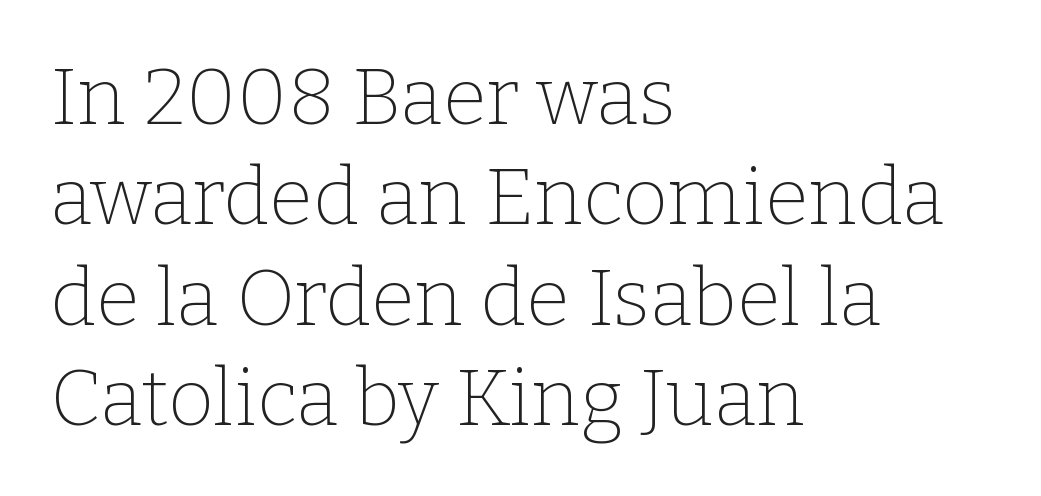
Q: Is the text bold? A: No.
Q: Is the text italic (slanted)? A: No, it is upright.
Q: Is the typeface a serif or a sans-serif typeface? A: Serif.
Q: Is the text underlined? A: No.
Q: How is the paragraph aligned? A: Left-aligned.
Q: Is the spacing between letters normal or unusually wide? A: Normal.
Q: Is the spacing between lines tight, normal or loose? A: Normal.
Q: Width (condensed, normal, or wide)? A: Normal.
Q: Stroke contrast? A: Low.
Q: x-height? A: Medium.
Q: Monospaced? A: No.
